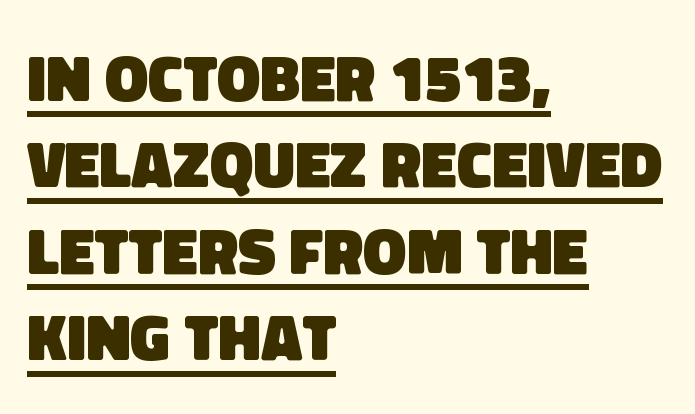
Q: Is the text bold? A: Yes.
Q: Is the typeface a serif or a sans-serif typeface? A: Sans-serif.
Q: Is the text underlined? A: Yes.
Q: How is the paragraph aligned? A: Left-aligned.
Q: Is the spacing between letters normal or unusually wide? A: Normal.
Q: Is the spacing between lines tight, normal or loose? A: Normal.
Q: Width (condensed, normal, or wide)? A: Normal.
Q: Stroke contrast? A: Low.
Q: x-height? A: Large.
Q: Monospaced? A: No.
